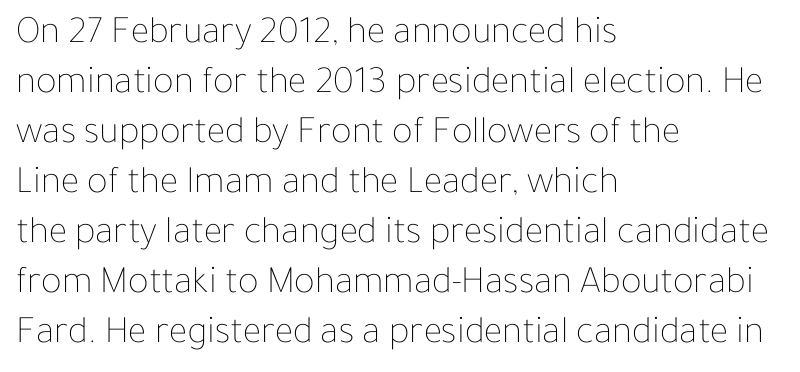
{"italic": "no", "bold": "no", "weight": "thin", "width": "normal", "stroke_contrast": "low", "x_height": "medium", "monospaced": "no", "underline": "no", "align": "left", "line_spacing": "normal", "line_spacing_ratio": 1.28, "letter_spacing": "normal", "letter_spacing_em": 0.0, "glyph_px": 39}
